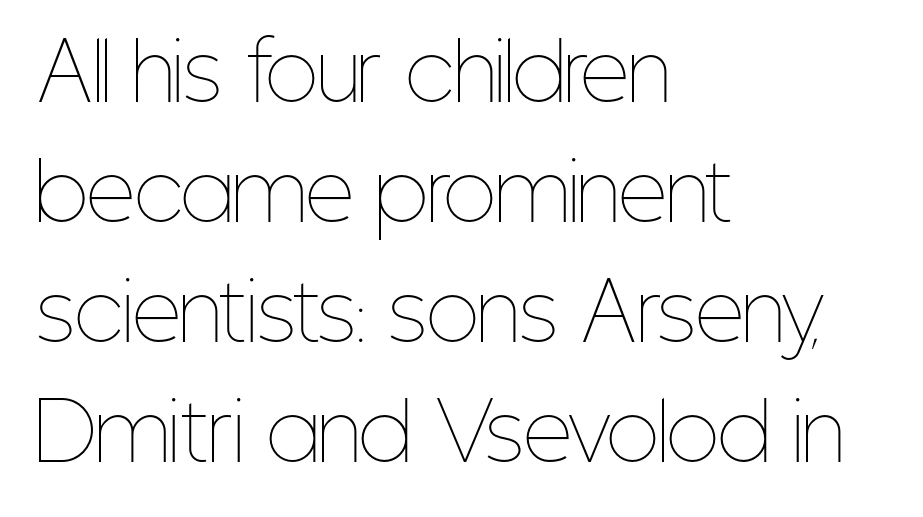
Q: Is the text bold? A: No.
Q: Is the text italic (slanted)? A: No, it is upright.
Q: Is the text underlined? A: No.
Q: How is the paragraph aligned? A: Left-aligned.
Q: Is the spacing between letters normal or unusually wide? A: Normal.
Q: Is the spacing between lines tight, normal or loose? A: Normal.
Q: Width (condensed, normal, or wide)? A: Condensed.
Q: Stroke contrast? A: Low.
Q: x-height? A: Medium.
Q: Monospaced? A: No.
